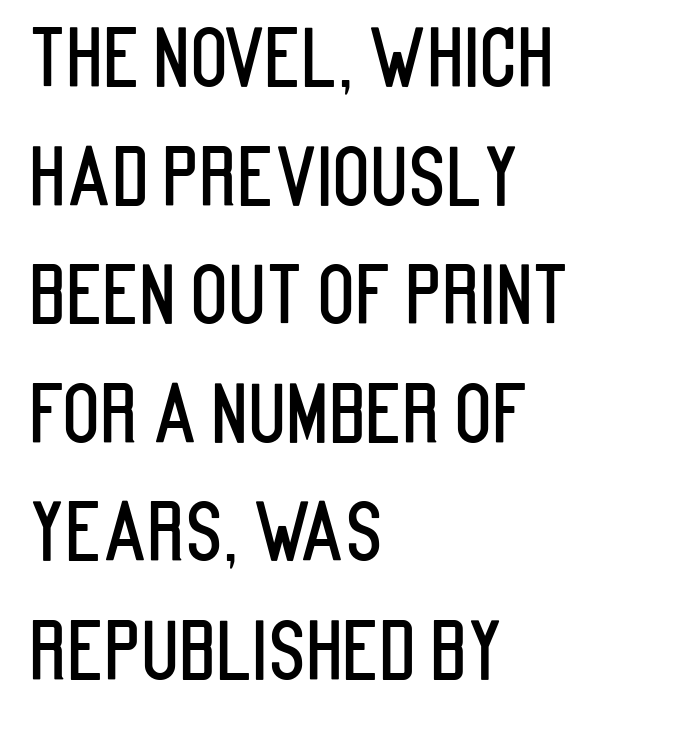
{"serif": "no", "italic": "no", "width": "condensed", "stroke_contrast": "low", "x_height": "large", "monospaced": "no", "underline": "no", "align": "left", "line_spacing": "normal", "line_spacing_ratio": 1.52, "letter_spacing": "normal", "letter_spacing_em": 0.0, "glyph_px": 78}
